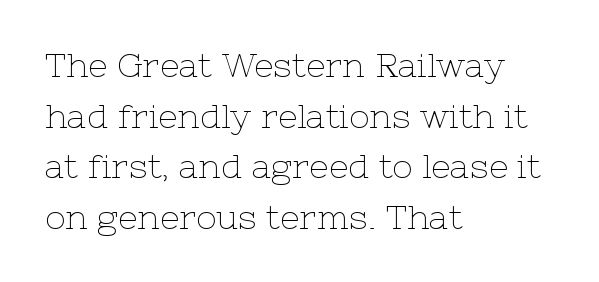
The characters display serif detailing at their extremities. These lines were composed using upright roman letters. How would I describe the line gaps? Plain and ordinary. The tracking reads as untouched default to a designer's eye. Descenders hang freely into open space. A typesetter would call this proportional, since set widths differ per character.
